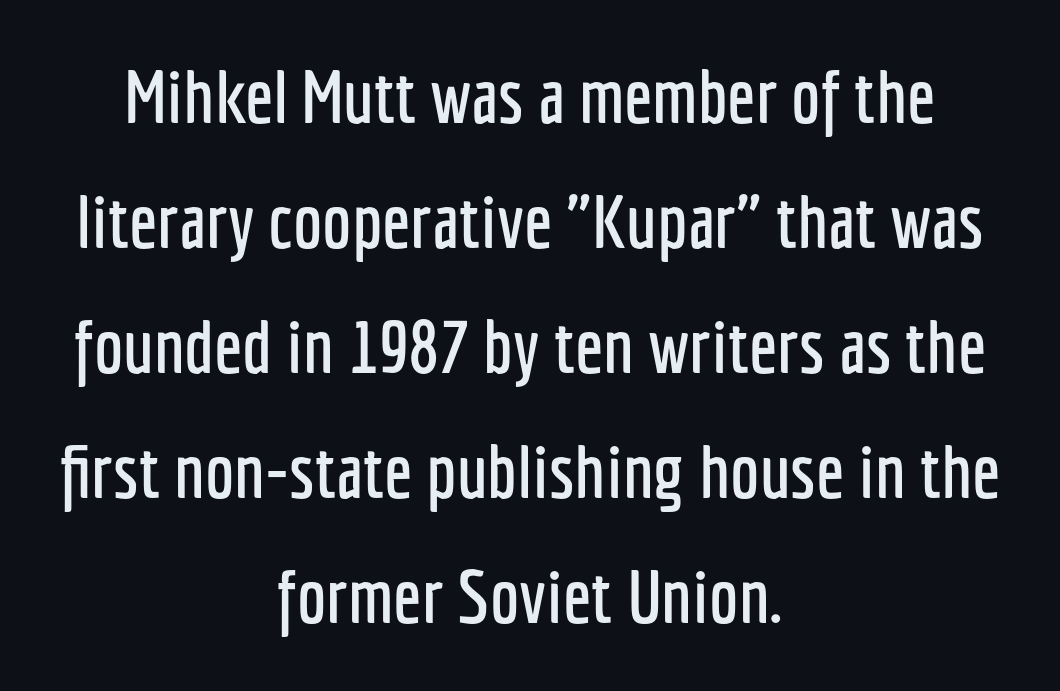
The image shows 74 px condensed sans-serif type, upright; set centered, normal line spacing (1.69x), normal letter spacing, not underlined; low stroke contrast and a medium x-height.
